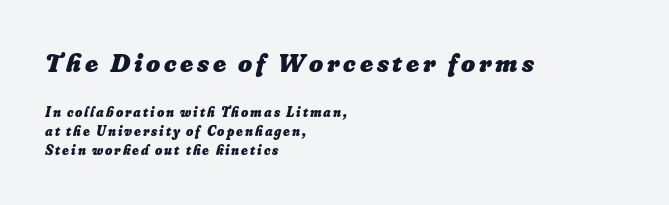
Q: Is the text bold? A: Yes.
Q: Is the text italic (slanted)? A: Yes, it leans right by about 16 degrees.
Q: Is the text underlined? A: No.
Q: How is the paragraph aligned? A: Left-aligned.
Q: Is the spacing between lines tight, normal or loose? A: Normal.
Q: Which block of text is set in a larger size, the first (top) or the second (bottom)? A: The first (top) one.
